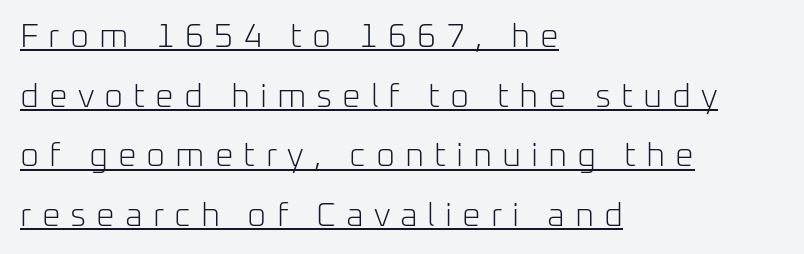
{"serif": "no", "italic": "no", "bold": "no", "weight": "light", "width": "normal", "stroke_contrast": "low", "x_height": "medium", "monospaced": "no", "underline": "yes", "align": "left", "line_spacing_ratio": 1.81, "letter_spacing": "wide", "letter_spacing_em": 0.3, "glyph_px": 33}
